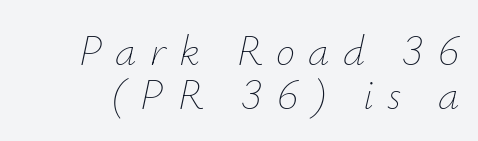
Words appear elongated and porous because spacing is wide. Has an underline been added? It has not. The glyphs look as if they've been sheared to an angle. Stroke mass is kept to a normal reading level or below. Do the characters align in a grid? No, the font is proportional.
